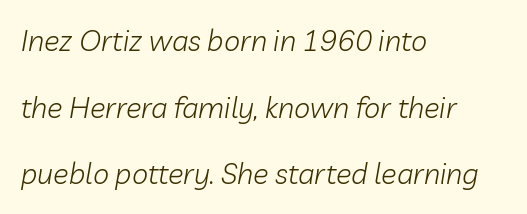
Q: Is the text bold? A: No.
Q: Is the text italic (slanted)? A: Yes, it leans right by about 10 degrees.
Q: Is the text underlined? A: No.
Q: How is the paragraph aligned? A: Left-aligned.
Q: Is the spacing between letters normal or unusually wide? A: Normal.
Q: Is the spacing between lines tight, normal or loose? A: Loose.
Q: Width (condensed, normal, or wide)? A: Normal.
Q: Stroke contrast? A: Low.
Q: x-height? A: Medium.
Q: Monospaced? A: No.
